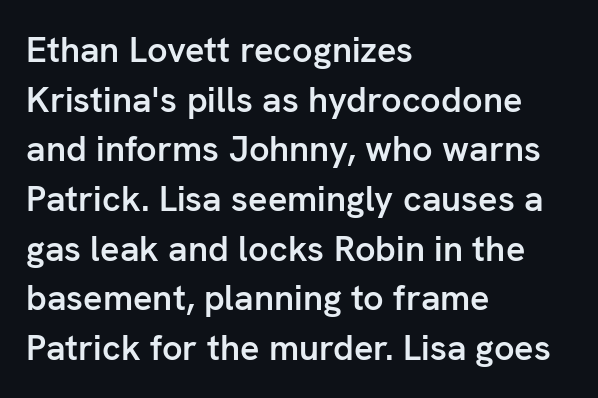
Inter-character spacing is left at the font's built-in metrics. This sample has the flowing, uneven cadence of proportional lettering. Does the copy run flush right? No — it runs flush left. This is the in-between weight designers call semibold or demi.
